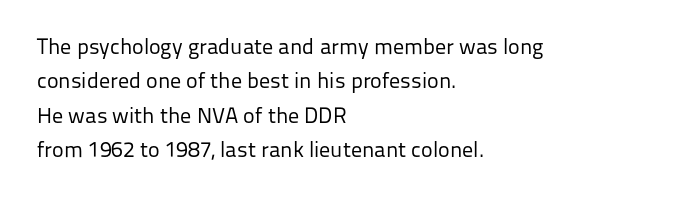
Q: Is the text bold? A: No.
Q: Is the text italic (slanted)? A: No, it is upright.
Q: Is the text underlined? A: No.
Q: How is the paragraph aligned? A: Left-aligned.
Q: Is the spacing between letters normal or unusually wide? A: Normal.
Q: Is the spacing between lines tight, normal or loose? A: Normal.
